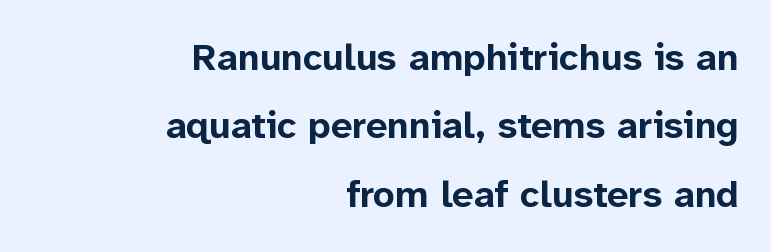
The letters advance in unequal steps, a hallmark of proportional type. Anything drawn beneath the words? Only blank space. How are the letters spaced? Ordinarily, with no added tracking. The setting favours the right margin, as signatures and pull-quotes sometimes do. Nope, no serifs anywhere on these letters. If you drew a line through each stem, it would be perfectly vertical.
